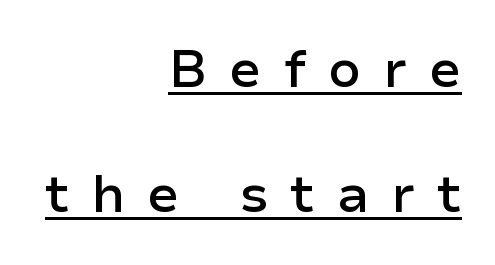
The image shows 52 px semibold sans-serif type, upright; set right-aligned, loose line spacing (2.4x), unusually wide letter spacing (+0.42 em), underlined; low stroke contrast and a medium x-height.
